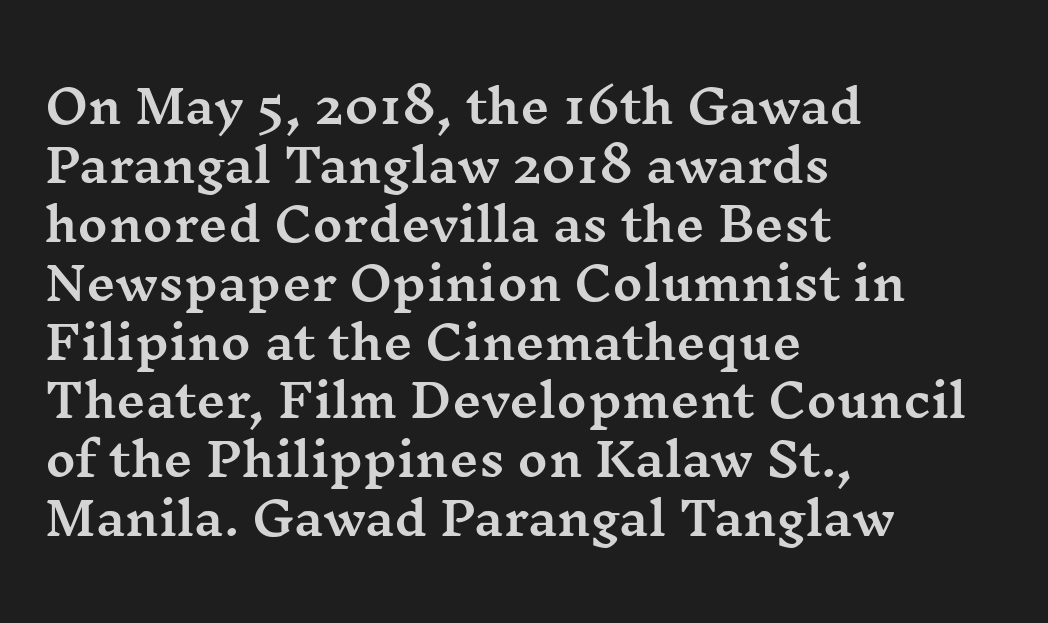
The image shows 46 px wide serif type, upright; set left-aligned, normal line spacing (1.28x), normal letter spacing, not underlined; medium stroke contrast and a medium x-height.
